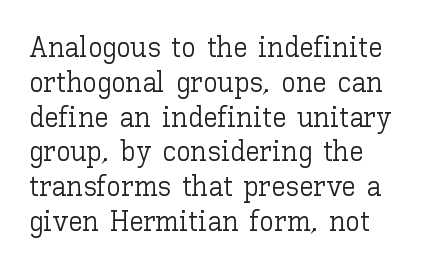
{"italic": "no", "bold": "no", "weight": "light", "width": "normal", "stroke_contrast": "low", "x_height": "medium", "monospaced": "no", "underline": "no", "line_spacing_ratio": 1.2, "letter_spacing": "normal", "letter_spacing_em": 0.0, "glyph_px": 29}
